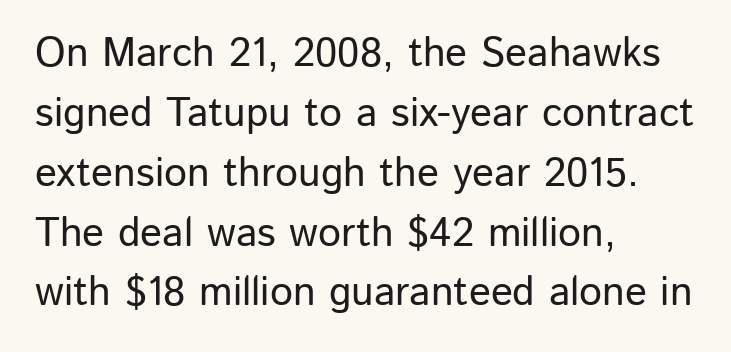
Q: Is the text italic (slanted)? A: No, it is upright.
Q: Is the typeface a serif or a sans-serif typeface? A: Sans-serif.
Q: Is the text underlined? A: No.
Q: How is the paragraph aligned? A: Left-aligned.
Q: Is the spacing between letters normal or unusually wide? A: Normal.
Q: Is the spacing between lines tight, normal or loose? A: Normal.
Q: Width (condensed, normal, or wide)? A: Normal.
Q: Stroke contrast? A: Low.
Q: x-height? A: Medium.
Q: Monospaced? A: No.
